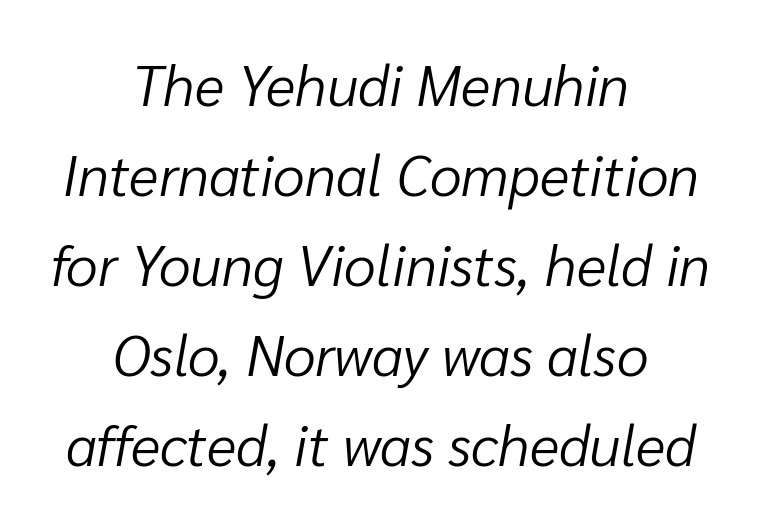
The image shows 57 px light type, italic (leaning right); set centered, normal line spacing (1.58x), normal letter spacing, not underlined; low stroke contrast and a medium x-height.
